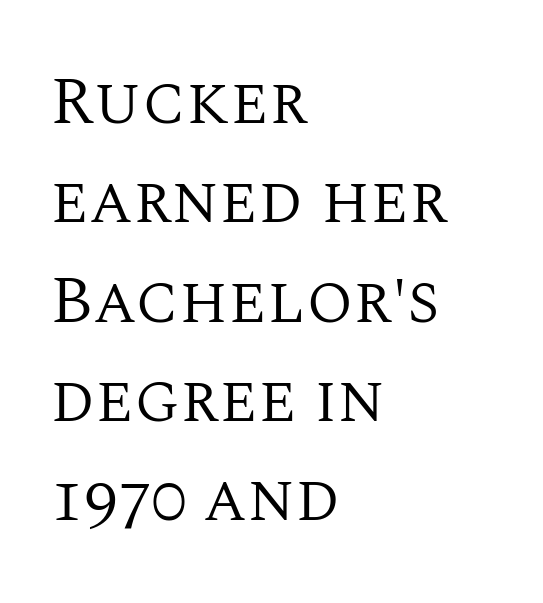
Q: Is the text bold? A: No.
Q: Is the text italic (slanted)? A: No, it is upright.
Q: Is the typeface a serif or a sans-serif typeface? A: Serif.
Q: Is the text underlined? A: No.
Q: How is the paragraph aligned? A: Left-aligned.
Q: Is the spacing between letters normal or unusually wide? A: Normal.
Q: Is the spacing between lines tight, normal or loose? A: Normal.
Q: Width (condensed, normal, or wide)? A: Normal.
Q: Stroke contrast? A: Medium.
Q: x-height? A: Large.
Q: Monospaced? A: No.
